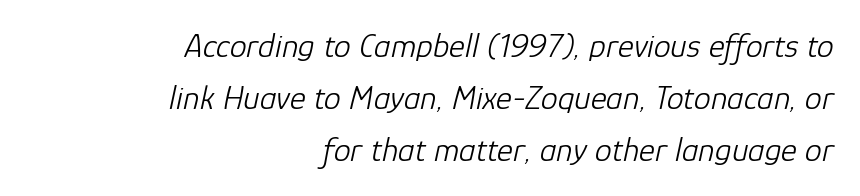
Honestly, there is no underline to notice here at all. Looks like regular typesetting: each glyph gets only the width it needs. These lines sit exactly where default settings would place them. Vertical stems look standard width or narrower in stroke.
